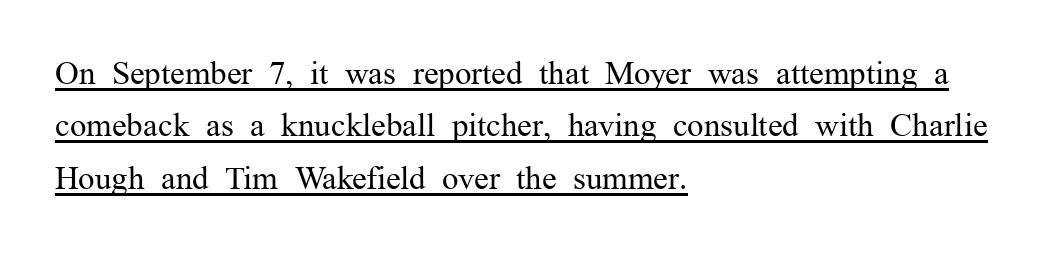
The image shows 33 px regular-weight serif type, upright; set left-aligned, normal line spacing (1.59x), normal letter spacing, underlined; medium stroke contrast and a medium x-height.
